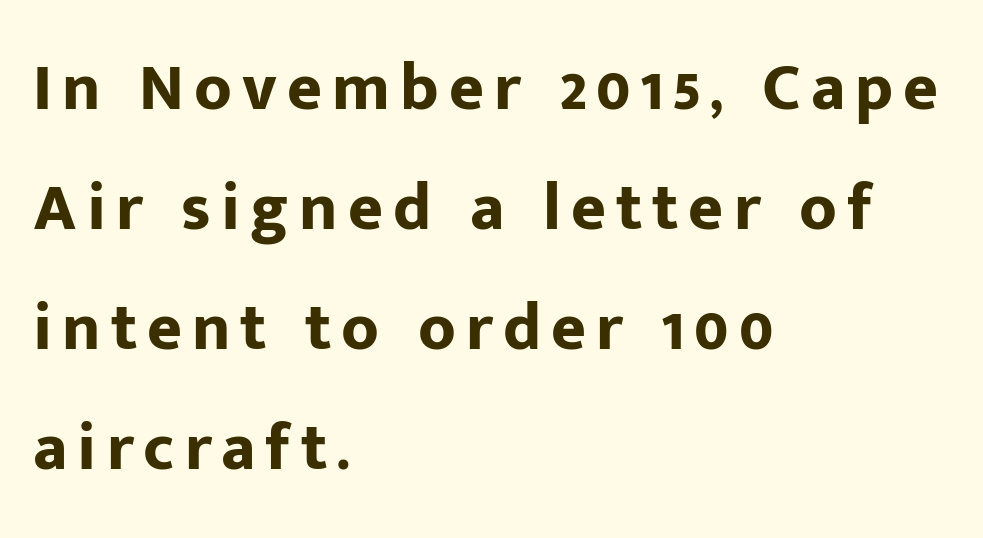
Q: Is the text bold? A: Yes.
Q: Is the text italic (slanted)? A: No, it is upright.
Q: Is the typeface a serif or a sans-serif typeface? A: Sans-serif.
Q: Is the text underlined? A: No.
Q: How is the paragraph aligned? A: Left-aligned.
Q: Width (condensed, normal, or wide)? A: Normal.
Q: Stroke contrast? A: Low.
Q: x-height? A: Medium.
Q: Monospaced? A: No.
